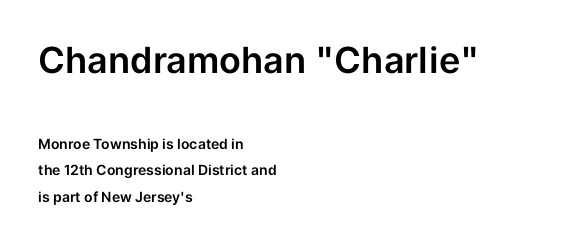
Q: Is the text italic (slanted)? A: No, it is upright.
Q: Is the typeface a serif or a sans-serif typeface? A: Sans-serif.
Q: Is the text underlined? A: No.
Q: How is the paragraph aligned? A: Left-aligned.
Q: Is the spacing between letters normal or unusually wide? A: Normal.
Q: Which block of text is set in a larger size, the first (top) or the second (bottom)? A: The first (top) one.
Q: Width (condensed, normal, or wide)? A: Normal.
Q: Stroke contrast? A: Low.
Q: x-height? A: Medium.
Q: Monospaced? A: No.
